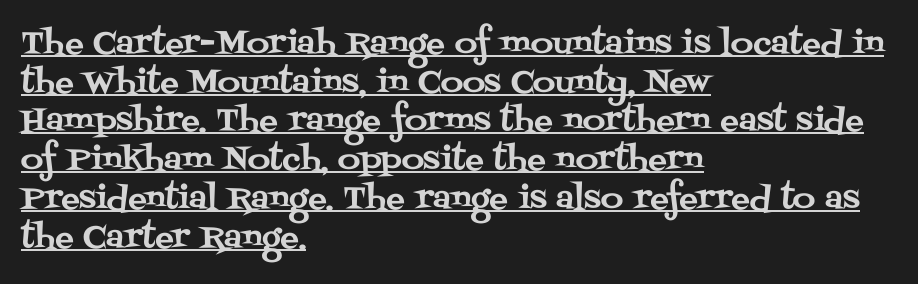
Q: Is the text italic (slanted)? A: No, it is upright.
Q: Is the typeface a serif or a sans-serif typeface? A: Serif.
Q: Is the text underlined? A: Yes.
Q: How is the paragraph aligned? A: Left-aligned.
Q: Is the spacing between letters normal or unusually wide? A: Normal.
Q: Is the spacing between lines tight, normal or loose? A: Normal.
Q: Width (condensed, normal, or wide)? A: Normal.
Q: Stroke contrast? A: Medium.
Q: x-height? A: Large.
Q: Monospaced? A: No.
